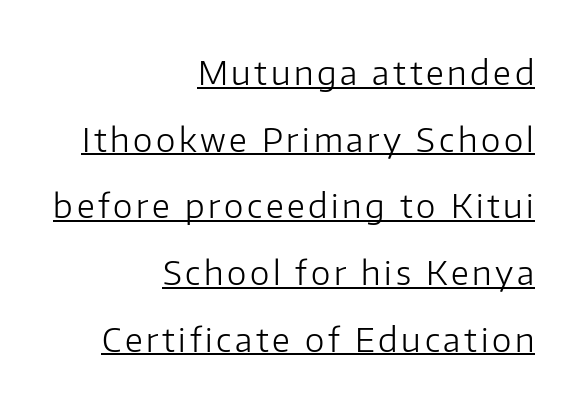
The image shows 33 px light sans-serif type, upright; set right-aligned, loose line spacing (2.02x), underlined; low stroke contrast and a medium x-height.
